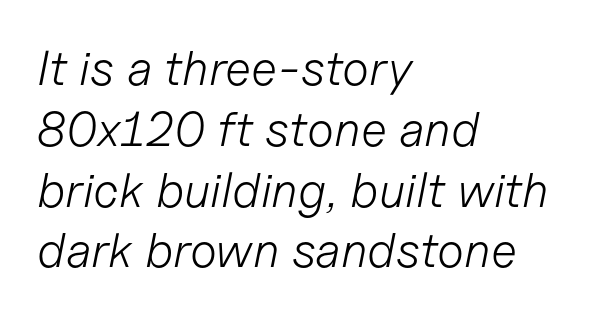
What stands out about the letter spacing? Nothing — it is the standard amount. Short and long lines alike share a common starting point at left. The strokes carry an ordinary text weight at most. Is this a fixed-width face? No — the glyphs have proportional, varying widths.
